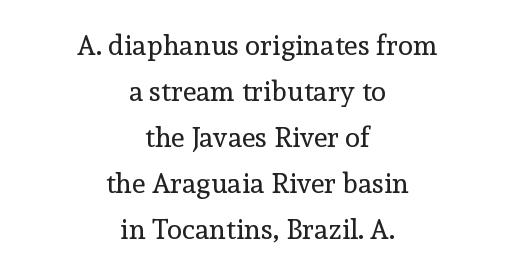
Q: Is the text bold? A: No.
Q: Is the text italic (slanted)? A: No, it is upright.
Q: Is the typeface a serif or a sans-serif typeface? A: Serif.
Q: Is the text underlined? A: No.
Q: How is the paragraph aligned? A: Centered.
Q: Is the spacing between letters normal or unusually wide? A: Normal.
Q: Is the spacing between lines tight, normal or loose? A: Normal.
Q: Width (condensed, normal, or wide)? A: Normal.
Q: x-height? A: Medium.
Q: Monospaced? A: No.
